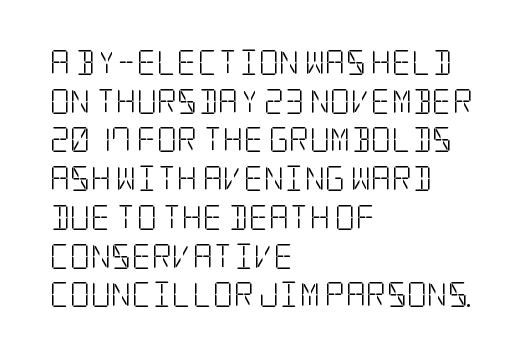
Q: Is the text bold? A: No.
Q: Is the text italic (slanted)? A: No, it is upright.
Q: Is the text underlined? A: No.
Q: How is the paragraph aligned? A: Left-aligned.
Q: Is the spacing between letters normal or unusually wide? A: Normal.
Q: Is the spacing between lines tight, normal or loose? A: Normal.
